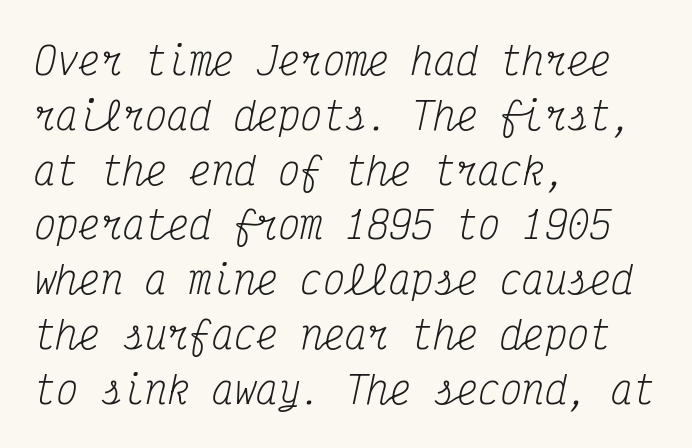
Q: Is the text bold? A: No.
Q: Is the text italic (slanted)? A: Yes, it leans right by about 12 degrees.
Q: Is the typeface a serif or a sans-serif typeface? A: Serif.
Q: Is the text underlined? A: No.
Q: How is the paragraph aligned? A: Left-aligned.
Q: Is the spacing between letters normal or unusually wide? A: Normal.
Q: Is the spacing between lines tight, normal or loose? A: Normal.
Q: Width (condensed, normal, or wide)? A: Condensed.
Q: Stroke contrast? A: Medium.
Q: x-height? A: Medium.
Q: Monospaced? A: Yes.
